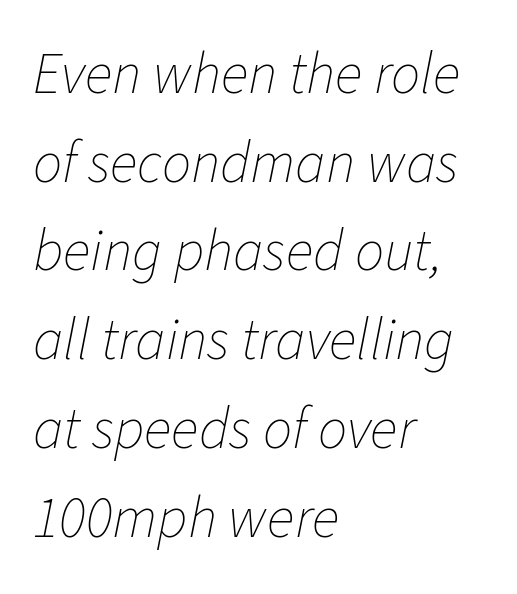
The image shows 58 px thin type, italic (leaning right); set left-aligned, normal line spacing (1.53x), normal letter spacing, not underlined; low stroke contrast and a medium x-height.
